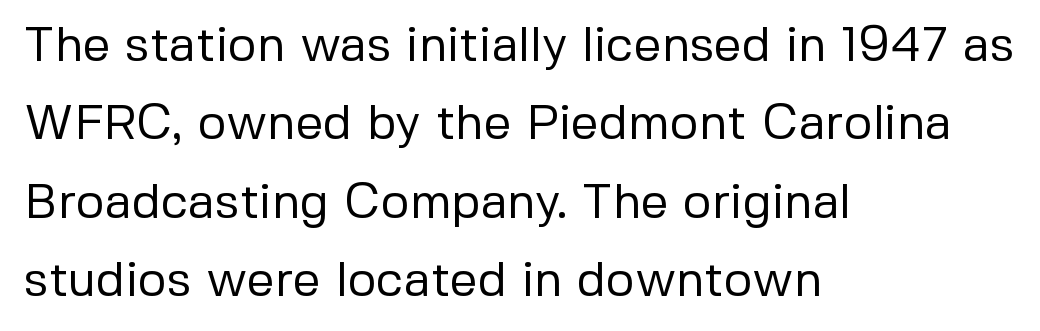
Looks like regular typesetting: each glyph gets only the width it needs. These lines are composed in type without serifs. Characters follow at the spacing the type designer built in. A quiet, ordinary-to-light weight characterises the typeface. Regular leading. Glance below the letters and you will spot only blank space.
